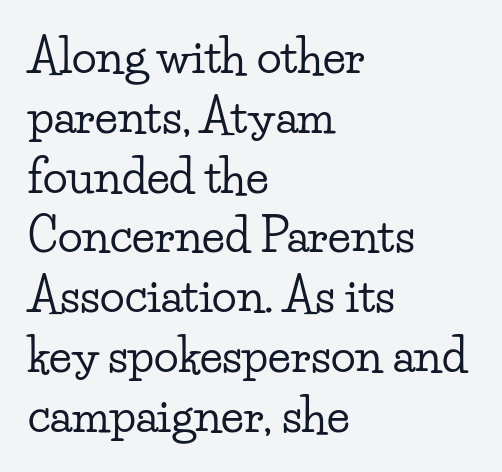
Q: Is the text italic (slanted)? A: No, it is upright.
Q: Is the typeface a serif or a sans-serif typeface? A: Serif.
Q: Is the text underlined? A: No.
Q: How is the paragraph aligned? A: Left-aligned.
Q: Is the spacing between letters normal or unusually wide? A: Normal.
Q: Is the spacing between lines tight, normal or loose? A: Normal.
Q: Width (condensed, normal, or wide)? A: Wide.
Q: Stroke contrast? A: Low.
Q: x-height? A: Small.
Q: Monospaced? A: No.
